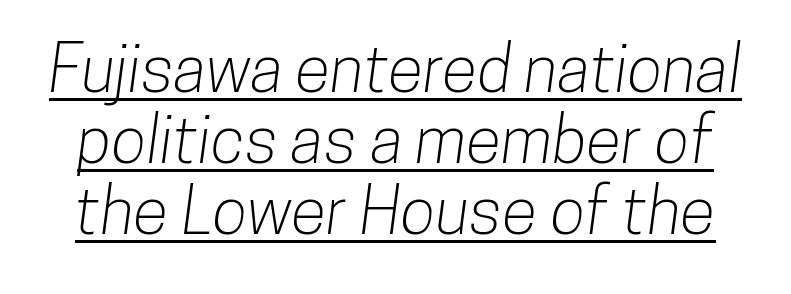
Q: Is the typeface a serif or a sans-serif typeface? A: Sans-serif.
Q: Is the text underlined? A: Yes.
Q: Is the spacing between letters normal or unusually wide? A: Normal.
Q: Is the spacing between lines tight, normal or loose? A: Tight.
Q: Width (condensed, normal, or wide)? A: Condensed.
Q: Stroke contrast? A: Low.
Q: x-height? A: Medium.
Q: Monospaced? A: No.
